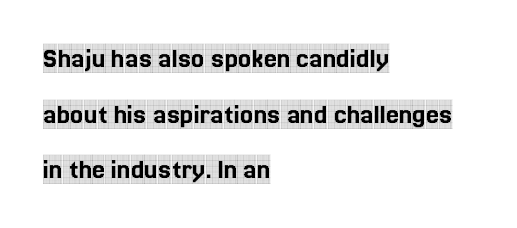
{"serif": "yes", "italic": "no", "width": "condensed", "x_height": "large", "monospaced": "no", "underline": "no", "align": "left", "line_spacing": "loose", "line_spacing_ratio": 1.92, "letter_spacing": "normal", "letter_spacing_em": 0.0, "glyph_px": 29}
